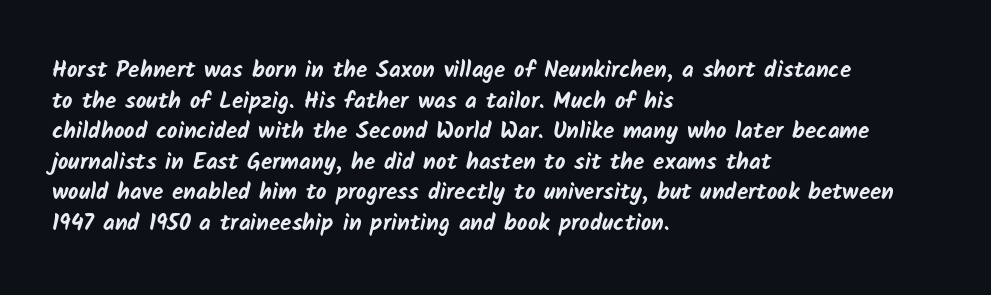
{"bold": "yes", "underline": "no", "align": "left", "line_spacing": "normal", "line_spacing_ratio": 1.33, "letter_spacing": "normal", "letter_spacing_em": 0.0, "glyph_px": 23}
